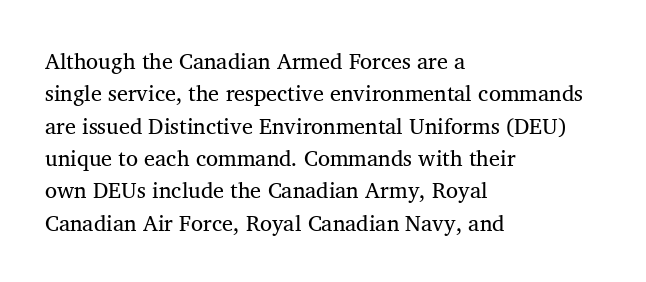
{"underline": "no", "align": "left", "line_spacing": "normal", "line_spacing_ratio": 1.47, "letter_spacing": "normal", "letter_spacing_em": 0.0, "glyph_px": 22}
